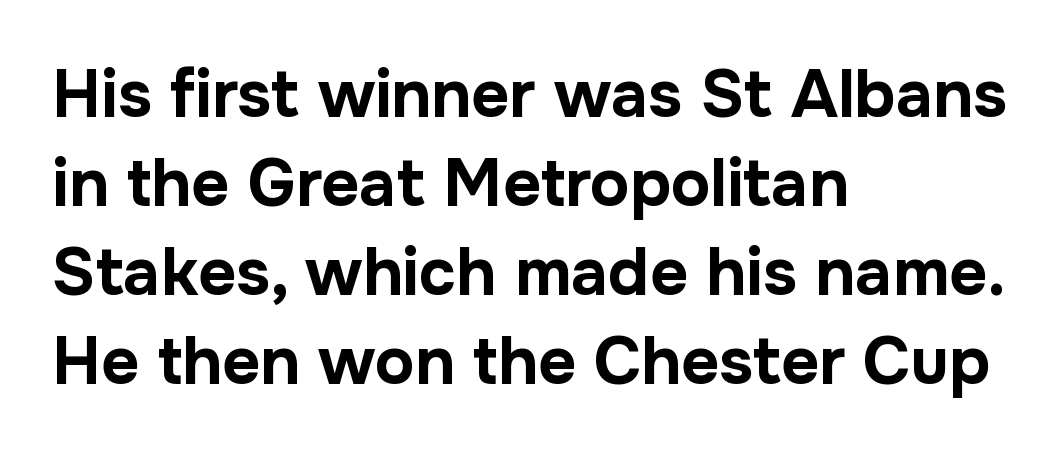
Q: Is the text bold? A: Yes.
Q: Is the text italic (slanted)? A: No, it is upright.
Q: Is the typeface a serif or a sans-serif typeface? A: Sans-serif.
Q: Is the text underlined? A: No.
Q: How is the paragraph aligned? A: Left-aligned.
Q: Is the spacing between letters normal or unusually wide? A: Normal.
Q: Is the spacing between lines tight, normal or loose? A: Normal.
Q: Width (condensed, normal, or wide)? A: Normal.
Q: Stroke contrast? A: Low.
Q: x-height? A: Medium.
Q: Monospaced? A: No.
